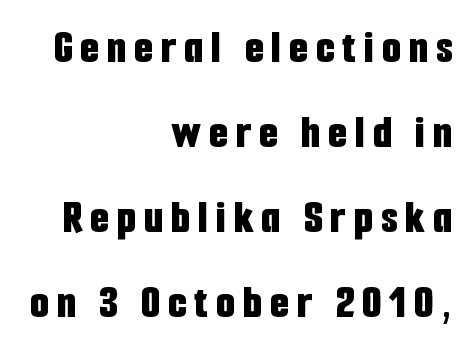
The image shows 48 px bold, condensed sans-serif type, upright; set right-aligned, line spacing 1.77x, not underlined; low stroke contrast and a medium x-height.
